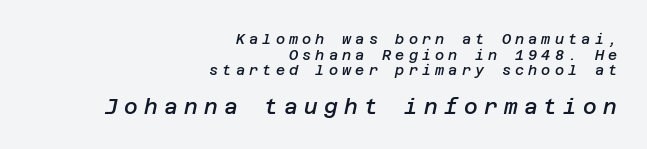
Q: Is the text bold? A: Semi-bold.
Q: Is the text italic (slanted)? A: Yes, it leans right by about 12 degrees.
Q: Is the text underlined? A: No.
Q: How is the paragraph aligned? A: Right-aligned.
Q: Is the spacing between letters normal or unusually wide? A: Unusually wide.
Q: Is the spacing between lines tight, normal or loose? A: Tight.
Q: Which block of text is set in a larger size, the first (top) or the second (bottom)? A: The second (bottom) one.
